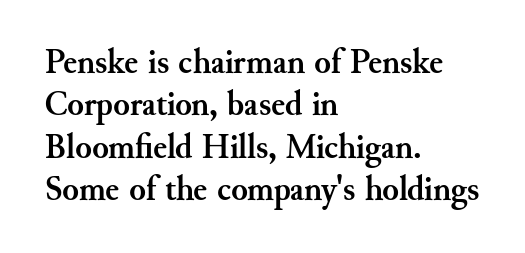
Q: Is the text bold? A: Yes.
Q: Is the text italic (slanted)? A: No, it is upright.
Q: Is the typeface a serif or a sans-serif typeface? A: Serif.
Q: Is the text underlined? A: No.
Q: How is the paragraph aligned? A: Left-aligned.
Q: Is the spacing between letters normal or unusually wide? A: Normal.
Q: Is the spacing between lines tight, normal or loose? A: Normal.
Q: Width (condensed, normal, or wide)? A: Normal.
Q: Stroke contrast? A: Medium.
Q: x-height? A: Small.
Q: Monospaced? A: No.
